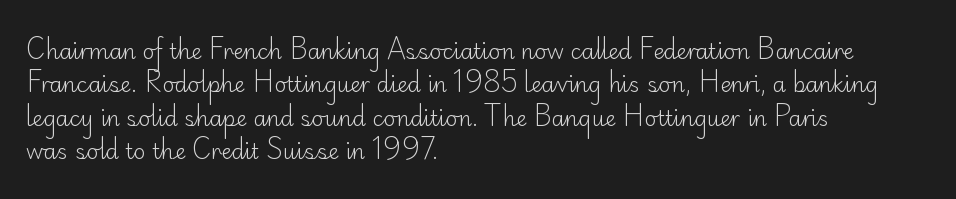
How would I describe the line gaps? Plain and ordinary. Weight: in the light-to-regular range. The type is set solid horizontally, with unmodified tracking. The lines are quadded left.
